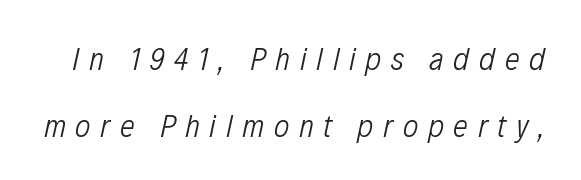
Q: Is the text bold? A: No.
Q: Is the text italic (slanted)? A: Yes, it leans right by about 12 degrees.
Q: Is the text underlined? A: No.
Q: Is the spacing between letters normal or unusually wide? A: Unusually wide.
Q: Is the spacing between lines tight, normal or loose? A: Loose.
Q: Width (condensed, normal, or wide)? A: Condensed.
Q: Stroke contrast? A: Low.
Q: x-height? A: Medium.
Q: Monospaced? A: No.
